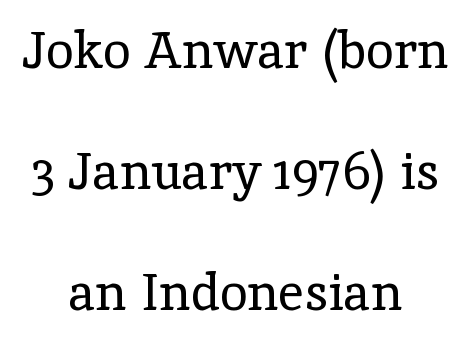
The image shows 51 px regular-weight serif type, upright; set centered, loose line spacing (2.37x), normal letter spacing, not underlined; a medium x-height.
